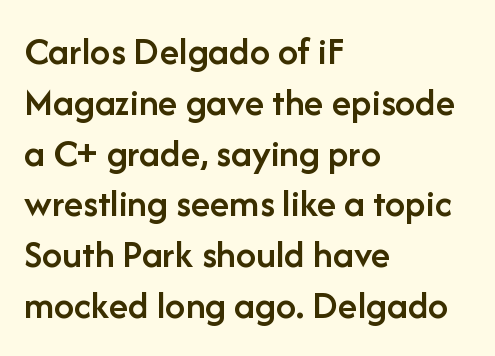
You could not count columns in this text — the font is proportionally spaced. The axis of the letterforms is exactly vertical. The rendering shows plain stroke endings on the letterforms — a sans-serif design. Compared with a centered layout, this one pins lines to the left instead.
